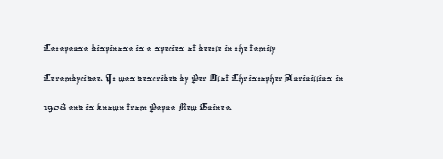
The image shows 23 px text type; set left-aligned, normal line spacing (1.29x), normal letter spacing, not underlined.
